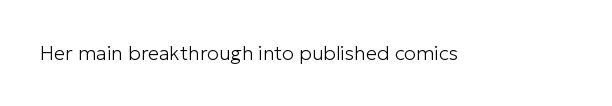
Posture: upright roman. Short note: letters normally spaced. The weight would be labelled regular, book, light, or lighter still. Lines of text with bare space underneath.
